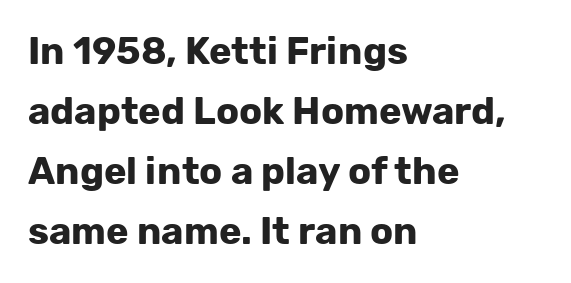
The image shows 38 px bold sans-serif type, upright; set left-aligned, normal line spacing (1.58x), normal letter spacing, not underlined; low stroke contrast and a medium x-height.
